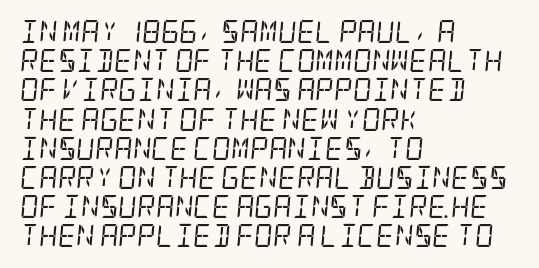
The image shows 23 px text type, italic (leaning right); set left-aligned, normal line spacing (1.27x), normal letter spacing, not underlined.
